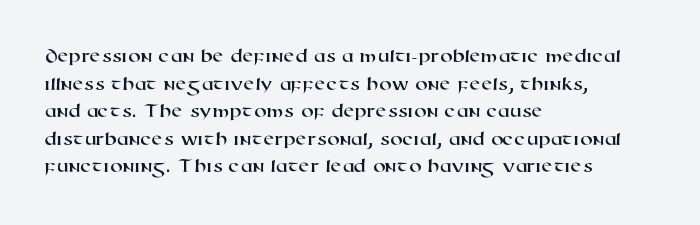
{"underline": "no", "align": "left", "line_spacing": "normal", "line_spacing_ratio": 1.38, "letter_spacing": "normal", "letter_spacing_em": 0.0, "glyph_px": 20}
